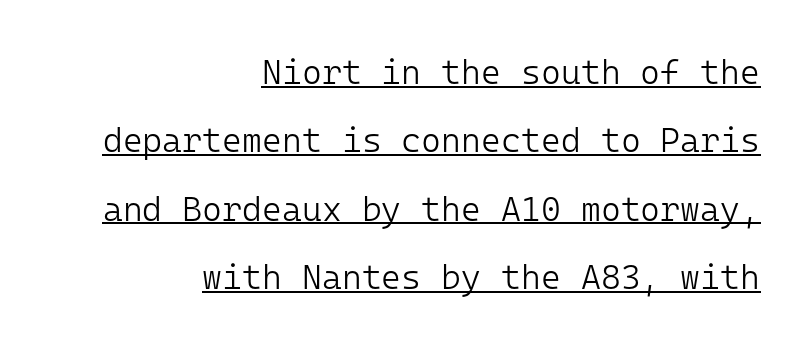
Q: Is the text bold? A: No.
Q: Is the text italic (slanted)? A: No, it is upright.
Q: Is the typeface a serif or a sans-serif typeface? A: Sans-serif.
Q: Is the text underlined? A: Yes.
Q: How is the paragraph aligned? A: Right-aligned.
Q: Is the spacing between letters normal or unusually wide? A: Normal.
Q: Is the spacing between lines tight, normal or loose? A: Loose.
Q: Width (condensed, normal, or wide)? A: Normal.
Q: Stroke contrast? A: Low.
Q: x-height? A: Medium.
Q: Monospaced? A: Yes.
